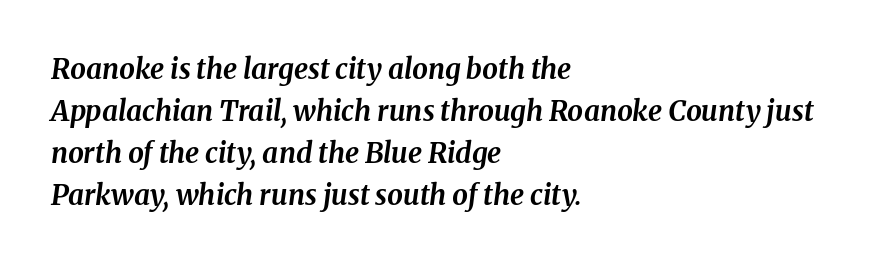
Normally led — the rows are evenly, conventionally spaced. This rendering uses left alignment, leaving the right contour irregular. Character widths vary here, with narrow letters taking less room than wide ones. Does the lettering tilt? It does — this is italic. Stroke thickness is high; the sample reads as a true bold. Check under the words: just untouched page.
